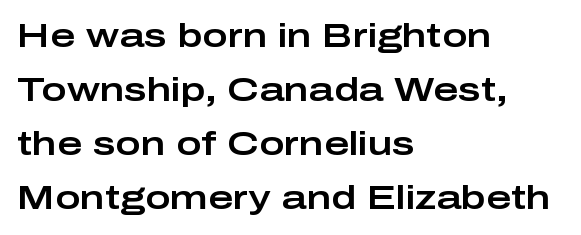
Q: Is the text italic (slanted)? A: No, it is upright.
Q: Is the typeface a serif or a sans-serif typeface? A: Sans-serif.
Q: Is the text underlined? A: No.
Q: How is the paragraph aligned? A: Left-aligned.
Q: Is the spacing between letters normal or unusually wide? A: Normal.
Q: Is the spacing between lines tight, normal or loose? A: Normal.
Q: Width (condensed, normal, or wide)? A: Wide.
Q: Stroke contrast? A: Low.
Q: x-height? A: Medium.
Q: Monospaced? A: No.
